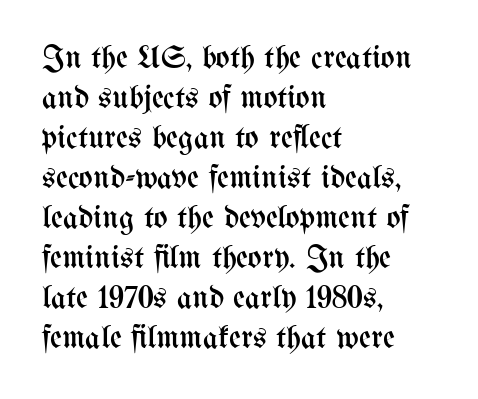
{"italic": "no", "bold": "no", "weight": "regular", "width": "condensed", "stroke_contrast": "medium", "x_height": "medium", "monospaced": "no", "underline": "no", "align": "left", "line_spacing_ratio": 1.21, "letter_spacing": "normal", "letter_spacing_em": 0.0, "glyph_px": 33}
